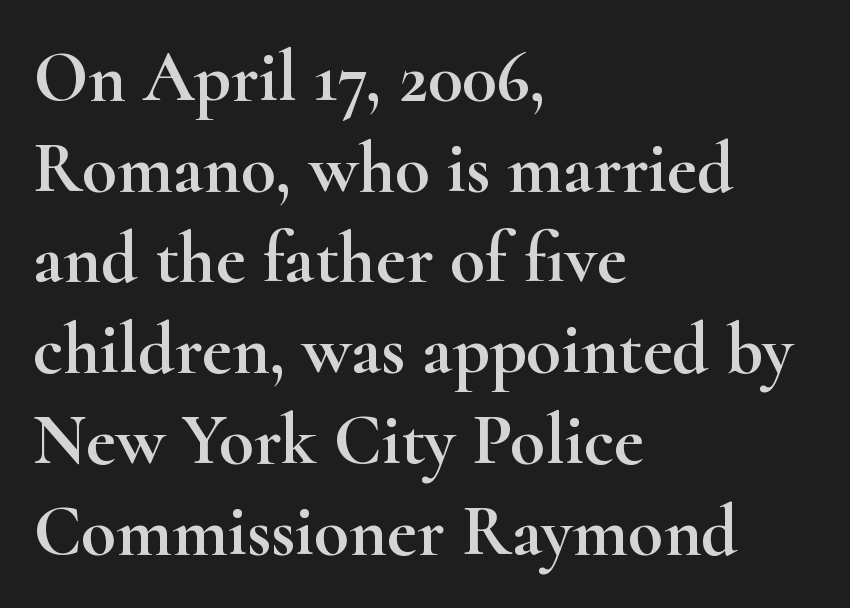
The image shows 72 px wide serif type, upright; set left-aligned, normal line spacing (1.26x), normal letter spacing, not underlined; high stroke contrast and a small x-height.
